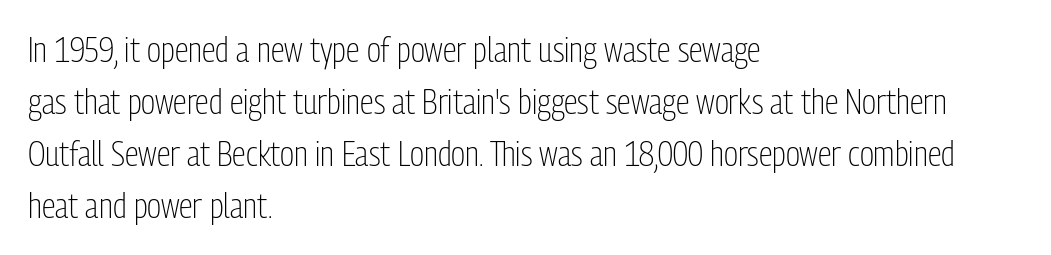
No extra ink here — the face is not bold. These lines keep a tight, regular rhythm from letter to letter. This is roman type, the default non-slanted kind. The leading is moderate, giving the passage an even texture. A typesetter would label this face a sans.
